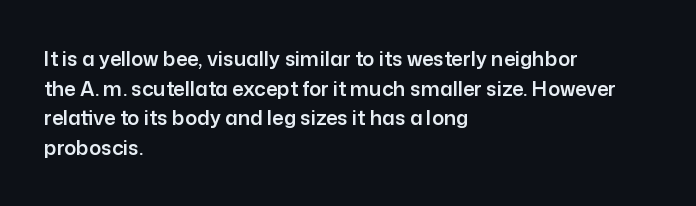
The words here are not underlined. Compared with typical paragraphs, the rows here are spaced about the same. Leftover space on each line is placed entirely after the last word. Students, note that the glyphs here touch the page at normal intervals. Italic: no, the glyphs are upright roman.
